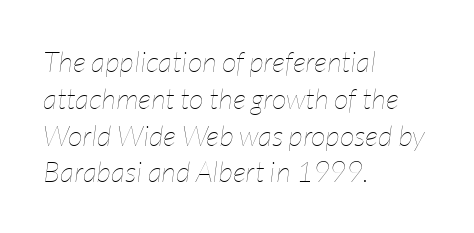
Q: Is the text bold? A: No.
Q: Is the text italic (slanted)? A: Yes, it leans right by about 7 degrees.
Q: Is the text underlined? A: No.
Q: How is the paragraph aligned? A: Left-aligned.
Q: Is the spacing between letters normal or unusually wide? A: Normal.
Q: Is the spacing between lines tight, normal or loose? A: Normal.
Q: Width (condensed, normal, or wide)? A: Condensed.
Q: Stroke contrast? A: Low.
Q: x-height? A: Medium.
Q: Monospaced? A: No.
